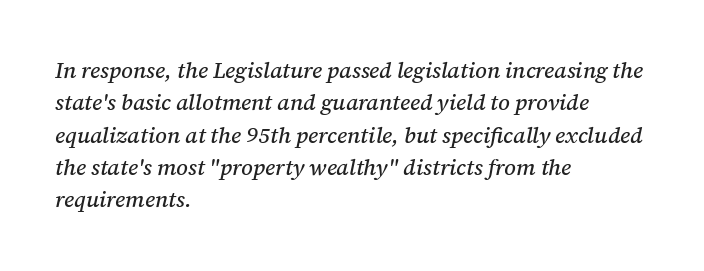
Q: Is the text italic (slanted)? A: Yes, it leans right by about 12 degrees.
Q: Is the text underlined? A: No.
Q: How is the paragraph aligned? A: Left-aligned.
Q: Is the spacing between letters normal or unusually wide? A: Normal.
Q: Is the spacing between lines tight, normal or loose? A: Normal.
